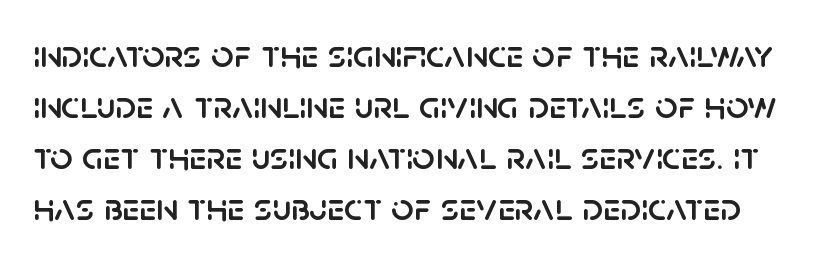
The image shows 39 px sans-serif type, upright; set normal line spacing (1.31x), normal letter spacing, not underlined; low stroke contrast and a large x-height.
